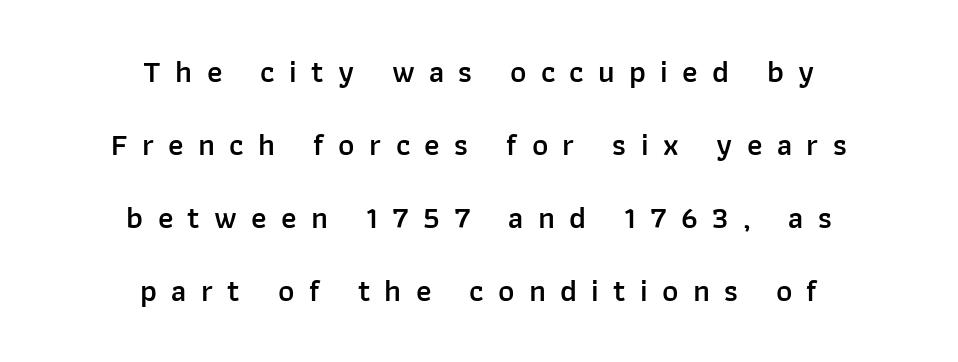
Successive baselines arrive slowly, with a big drop between each. Letterform terminals end flat and unadorned throughout the passage. You could not count columns in this text — the font is proportionally spaced. Look at the stroke-to-counter ratio: somewhat heavy, a semibold.
